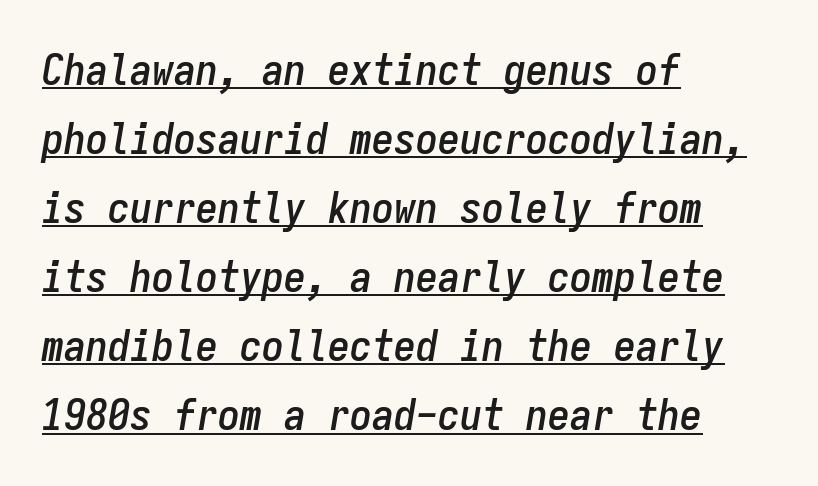
When letters slant like this, we call the style italic. Nothing unusual about the tracking: characters are spaced as the font intends. Where is the straight margin? On the left. Monospaced: the letters line up in strict vertical columns. Is there much room between lines? A standard amount, neither cramped nor airy. Beneath each row of characters lies a ruled line.
